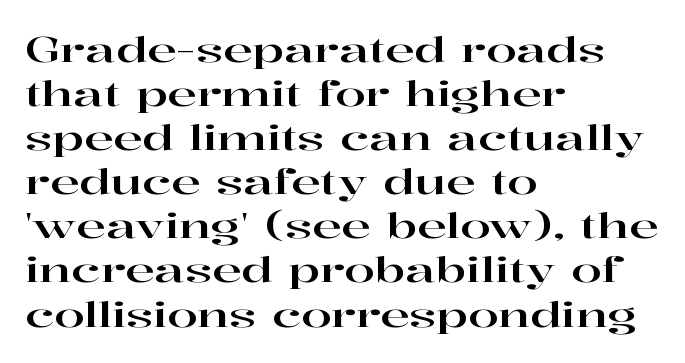
{"serif": "yes", "italic": "no", "width": "wide", "stroke_contrast": "high", "x_height": "medium", "monospaced": "no", "underline": "no", "align": "left", "line_spacing": "normal", "line_spacing_ratio": 1.26, "letter_spacing": "normal", "letter_spacing_em": 0.0, "glyph_px": 35}
